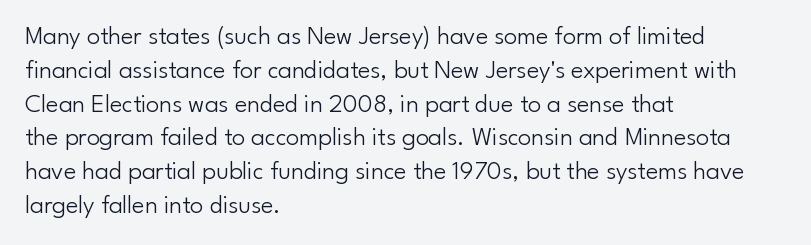
The image shows 26 px text type, upright; set left-aligned, normal line spacing (1.3x), normal letter spacing, not underlined.
